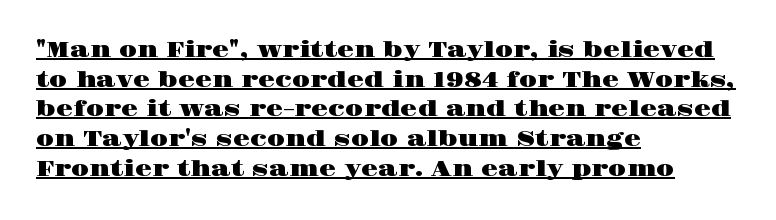
{"italic": "no", "underline": "yes", "align": "left", "line_spacing": "normal", "line_spacing_ratio": 1.35, "letter_spacing": "normal", "letter_spacing_em": 0.0, "glyph_px": 22}
